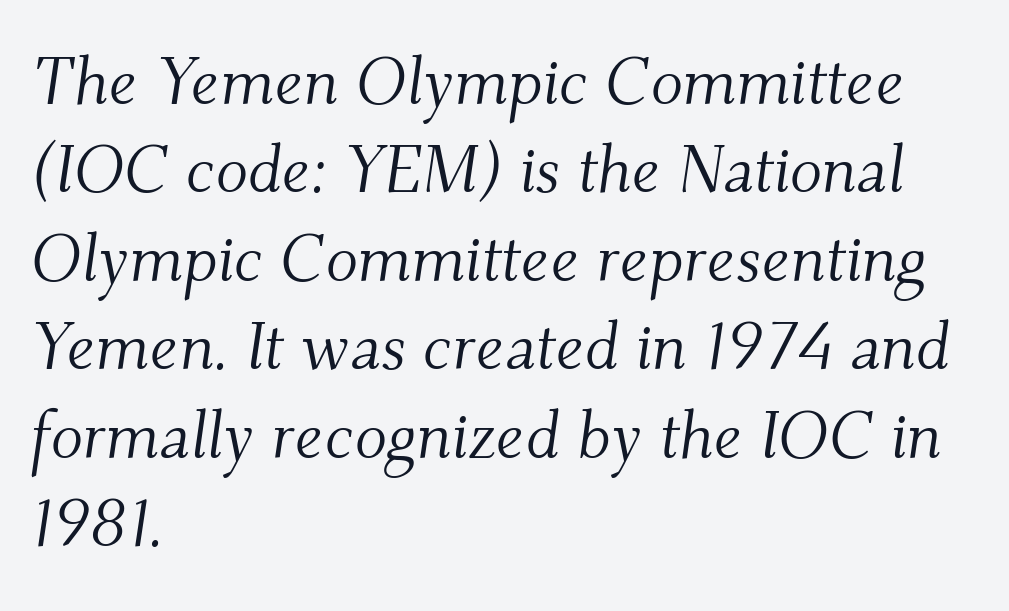
Q: Is the text bold? A: No.
Q: Is the text italic (slanted)? A: Yes, it leans right by about 9 degrees.
Q: Is the typeface a serif or a sans-serif typeface? A: Serif.
Q: Is the text underlined? A: No.
Q: How is the paragraph aligned? A: Left-aligned.
Q: Is the spacing between letters normal or unusually wide? A: Normal.
Q: Is the spacing between lines tight, normal or loose? A: Normal.
Q: Width (condensed, normal, or wide)? A: Normal.
Q: Stroke contrast? A: Medium.
Q: x-height? A: Small.
Q: Monospaced? A: No.
